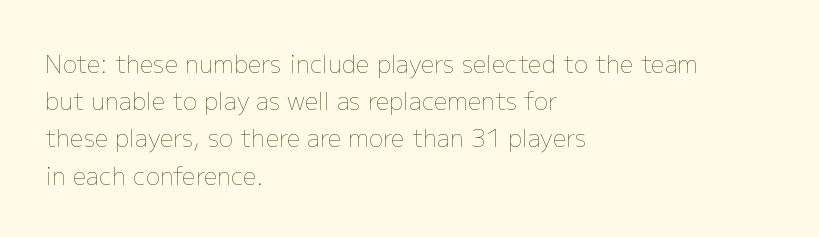
The image shows 24 px text type, upright; set left-aligned, normal line spacing (1.55x), normal letter spacing, not underlined.
